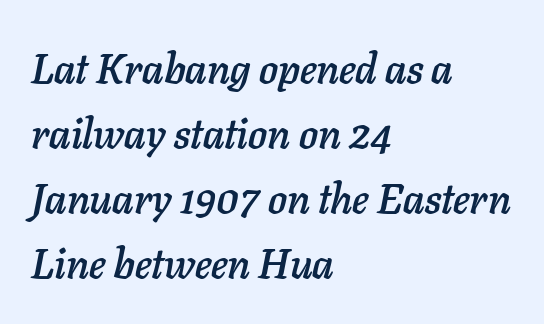
{"italic": "yes", "lean": "right", "slant_degrees": 11, "width": "normal", "stroke_contrast": "low", "x_height": "medium", "monospaced": "no", "underline": "no", "align": "left", "line_spacing": "normal", "line_spacing_ratio": 1.55, "letter_spacing": "normal", "letter_spacing_em": 0.0, "glyph_px": 42}
